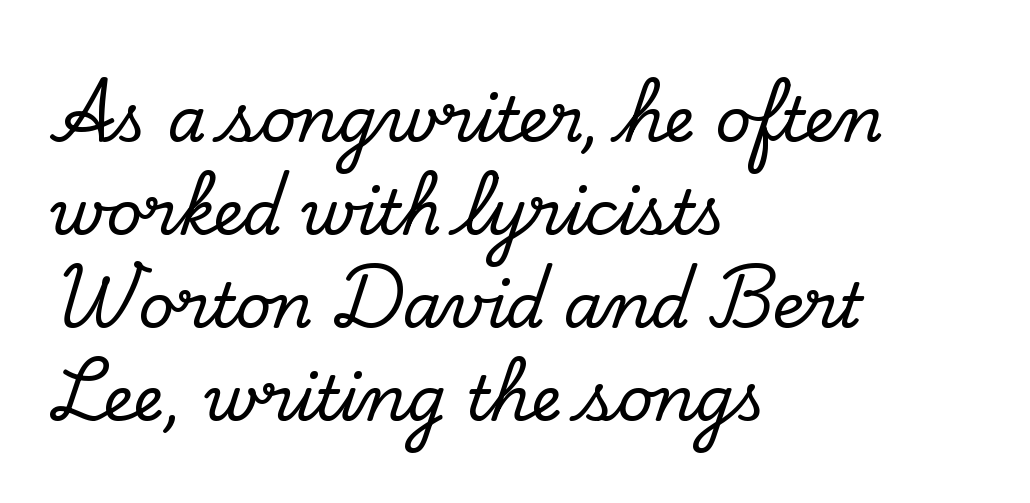
The string is rendered with underlining switched off. The characters display serif detailing at their extremities. Notice how the passage keeps a crisp vertical edge on the left only.
